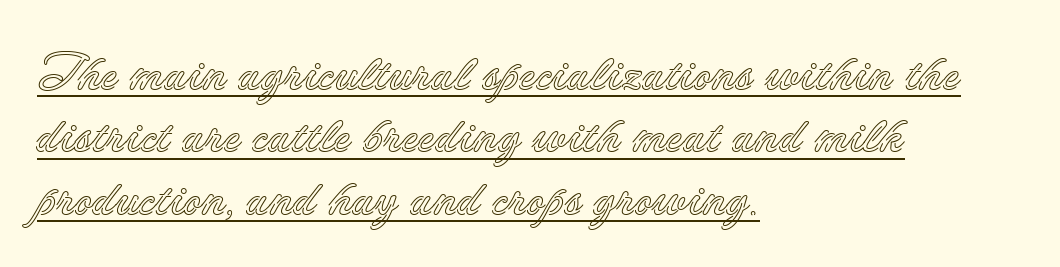
{"width": "normal", "x_height": "small", "monospaced": "no", "underline": "yes", "align": "left", "line_spacing": "normal", "line_spacing_ratio": 1.25, "letter_spacing": "normal", "letter_spacing_em": 0.0, "glyph_px": 50}
